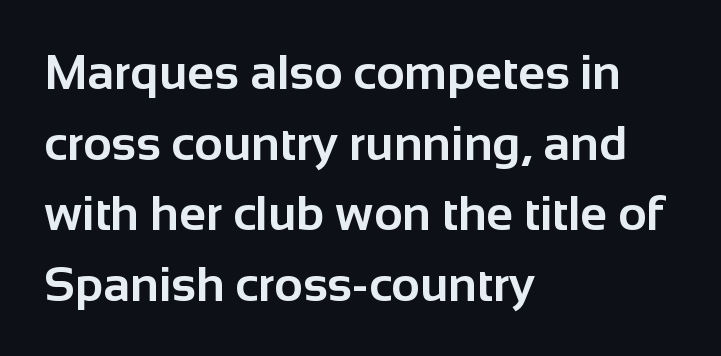
The image shows 49 px bold sans-serif type, upright; set left-aligned, normal line spacing (1.44x), normal letter spacing, not underlined; low stroke contrast and a medium x-height.
